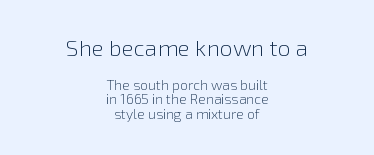
Q: Is the text bold? A: No.
Q: Is the text italic (slanted)? A: No, it is upright.
Q: Is the text underlined? A: No.
Q: How is the paragraph aligned? A: Centered.
Q: Is the spacing between letters normal or unusually wide? A: Normal.
Q: Is the spacing between lines tight, normal or loose? A: Tight.
Q: Which block of text is set in a larger size, the first (top) or the second (bottom)? A: The first (top) one.
